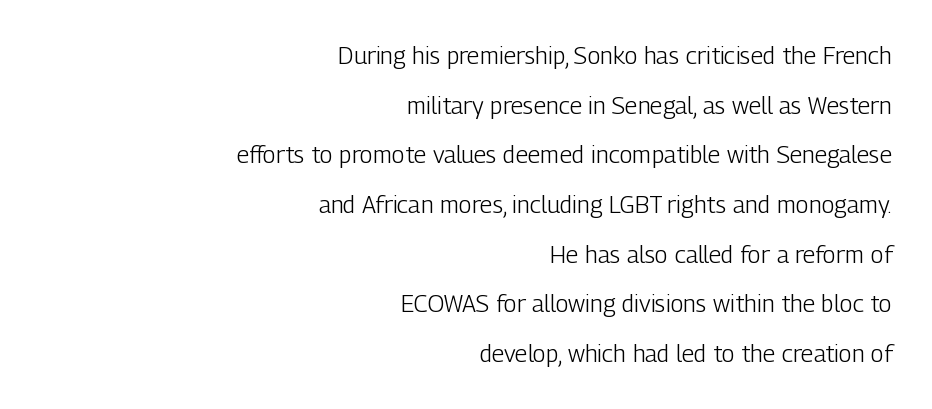
Q: Is the text bold? A: No.
Q: Is the text italic (slanted)? A: No, it is upright.
Q: Is the text underlined? A: No.
Q: How is the paragraph aligned? A: Right-aligned.
Q: Is the spacing between letters normal or unusually wide? A: Normal.
Q: Is the spacing between lines tight, normal or loose? A: Loose.
